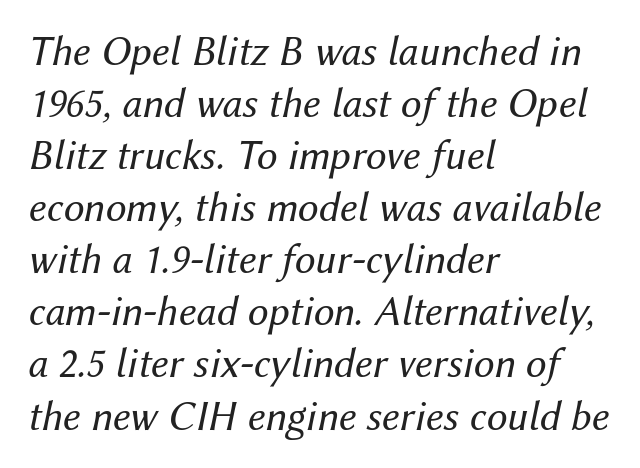
{"italic": "yes", "lean": "right", "slant_degrees": 12, "bold": "no", "weight": "regular", "width": "normal", "stroke_contrast": "medium", "x_height": "medium", "monospaced": "no", "underline": "no", "align": "left", "line_spacing_ratio": 1.24, "letter_spacing": "normal", "letter_spacing_em": 0.0, "glyph_px": 42}
